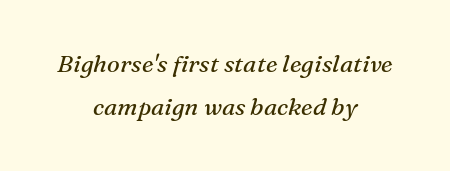
Weight: not bold — regular or lighter. An italicized treatment has been applied to the whole sample. No word sits above an underline. Which margin do the lines hug? Neither — every line sits in the middle.
